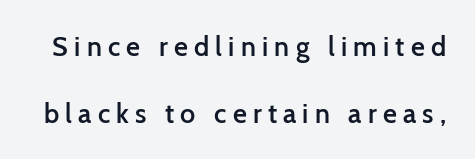
The image shows 27 px text type, upright; set loose line spacing (2.47x), unusually wide letter spacing (+0.23 em), not underlined.
